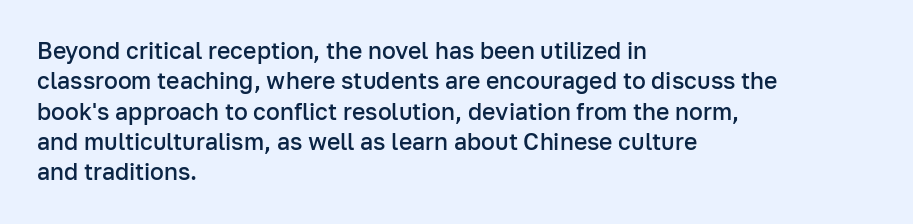
The image shows 23 px text type, upright; set left-aligned, normal line spacing (1.32x), normal letter spacing, not underlined.
